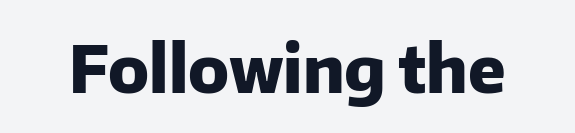
{"serif": "no", "italic": "no", "bold": "yes", "weight": "heavy", "width": "normal", "stroke_contrast": "low", "x_height": "medium", "monospaced": "no", "underline": "no", "letter_spacing": "normal", "letter_spacing_em": 0.0, "glyph_px": 66}
